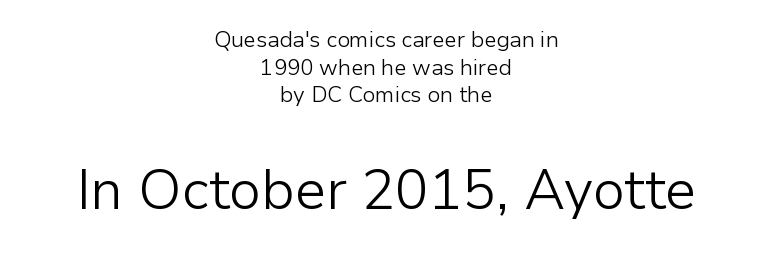
Q: Is the text bold? A: No.
Q: Is the text italic (slanted)? A: No, it is upright.
Q: Is the typeface a serif or a sans-serif typeface? A: Sans-serif.
Q: Is the text underlined? A: No.
Q: How is the paragraph aligned? A: Centered.
Q: Is the spacing between letters normal or unusually wide? A: Normal.
Q: Is the spacing between lines tight, normal or loose? A: Normal.
Q: Which block of text is set in a larger size, the first (top) or the second (bottom)? A: The second (bottom) one.
Q: Width (condensed, normal, or wide)? A: Normal.
Q: Stroke contrast? A: Low.
Q: x-height? A: Medium.
Q: Monospaced? A: No.
